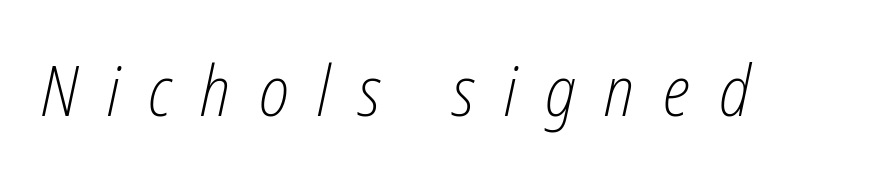
The image shows 70 px light, condensed type, italic (leaning right); set unusually wide letter spacing (+0.41 em), not underlined; low stroke contrast and a medium x-height.
